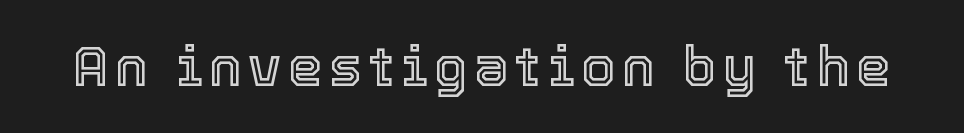
{"italic": "no", "width": "normal", "x_height": "medium", "monospaced": "no", "underline": "no", "glyph_px": 55}
